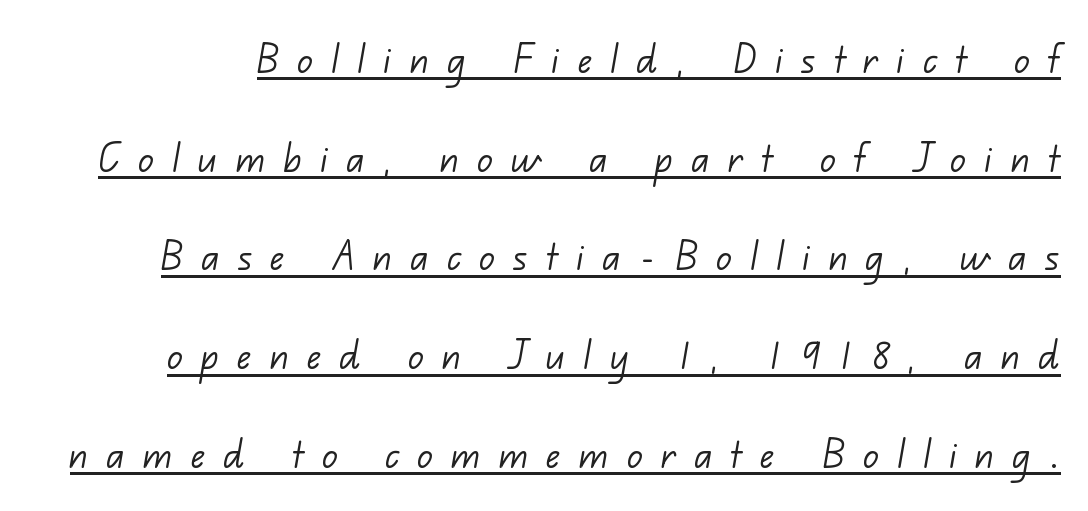
Q: Is the text bold? A: No.
Q: Is the typeface a serif or a sans-serif typeface? A: Sans-serif.
Q: Is the text underlined? A: Yes.
Q: Is the spacing between letters normal or unusually wide? A: Unusually wide.
Q: Is the spacing between lines tight, normal or loose? A: Loose.
Q: Width (condensed, normal, or wide)? A: Normal.
Q: Stroke contrast? A: Low.
Q: x-height? A: Small.
Q: Monospaced? A: No.
